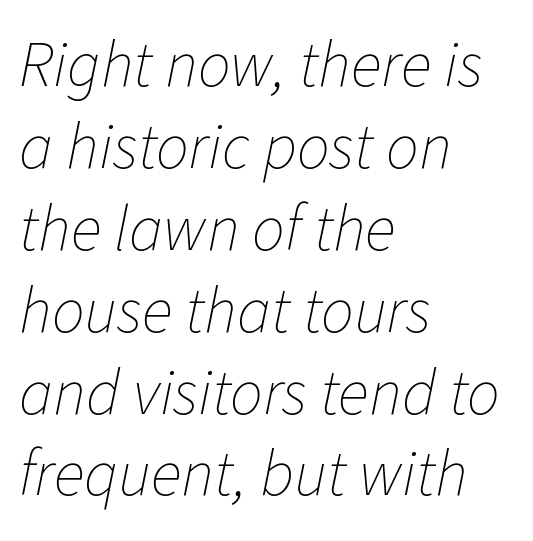
This rendering leaves character spacing at its baseline value. Italic? Definitely — the glyphs are oblique. Left-aligned paragraph, ragged on the right. These glyphs show unthickened strokes, regular width or finer. Spacing verdict: proportional, widths tailored to each character.
